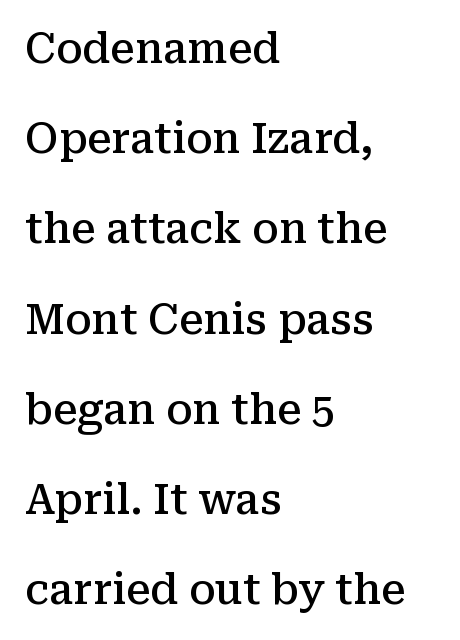
{"serif": "yes", "italic": "no", "bold": "semi", "weight": "semibold", "width": "normal", "stroke_contrast": "medium", "x_height": "medium", "monospaced": "no", "underline": "no", "align": "left", "line_spacing": "loose", "line_spacing_ratio": 2.2, "letter_spacing": "normal", "letter_spacing_em": 0.0, "glyph_px": 41}
